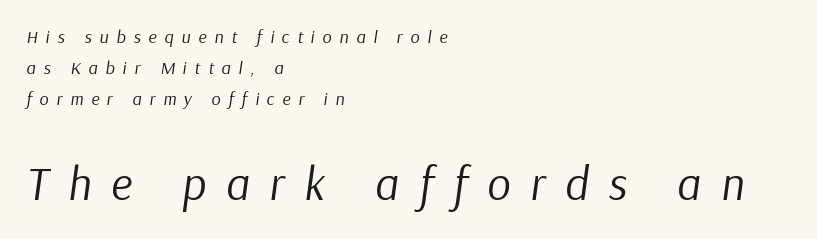
The typography opts for an oblique posture over an upright one. On a weight scale, this lands at 450 or below. Alignment: flush left. The area under the type is left untouched.
